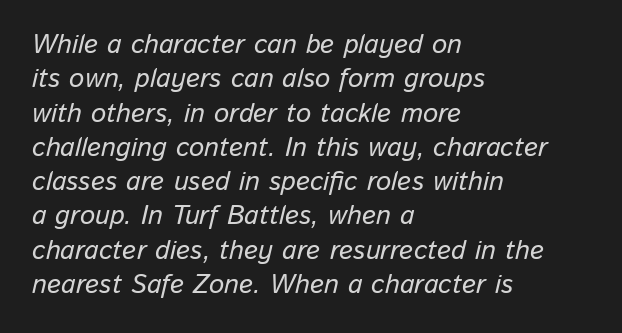
The image shows 27 px text type, italic (leaning right); set left-aligned, normal line spacing (1.27x), normal letter spacing, not underlined.
